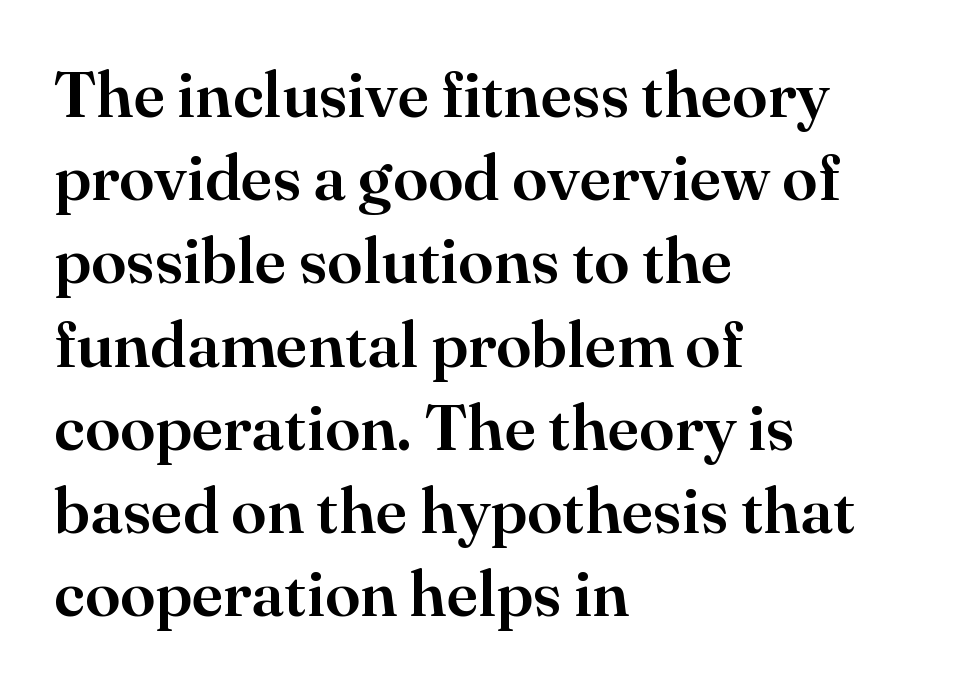
Q: Is the text italic (slanted)? A: No, it is upright.
Q: Is the typeface a serif or a sans-serif typeface? A: Serif.
Q: Is the text underlined? A: No.
Q: How is the paragraph aligned? A: Left-aligned.
Q: Is the spacing between letters normal or unusually wide? A: Normal.
Q: Is the spacing between lines tight, normal or loose? A: Normal.
Q: Width (condensed, normal, or wide)? A: Normal.
Q: Stroke contrast? A: High.
Q: x-height? A: Small.
Q: Monospaced? A: No.
